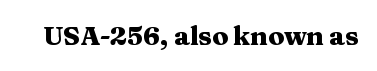
The image shows 26 px bold type, upright; set normal letter spacing, not underlined.
